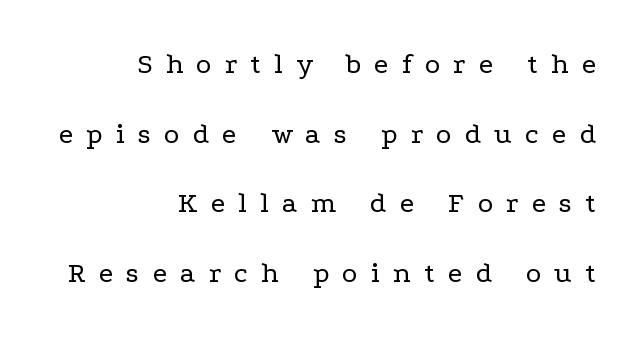
Heft: none added — not bold. How would I describe the line gaps? Wide and relaxed. Only glyphs here, with clear space below each row. Honestly, the letter spacing is so wide it's the main thing you notice. Rendered with straight, roman letterforms. You could not count columns in this text — the font is proportionally spaced.
